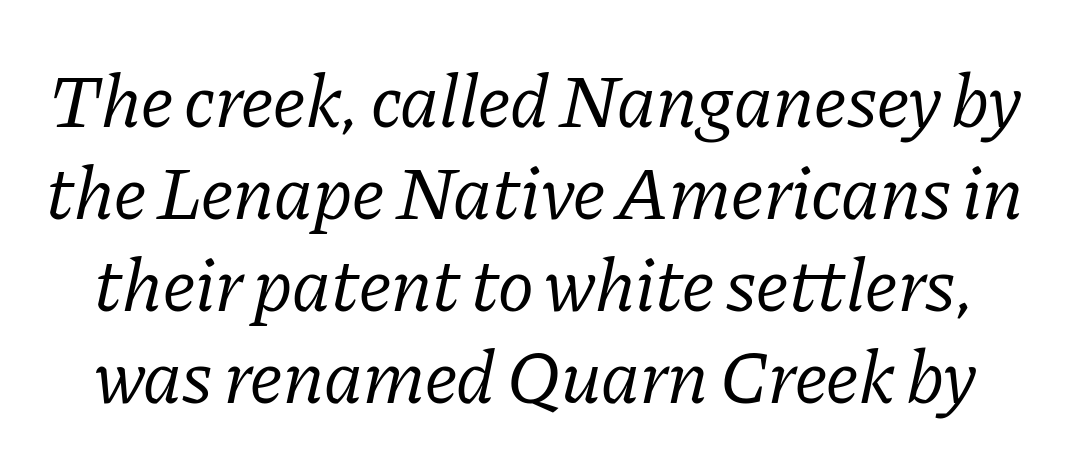
The letters sit at their default tracking, neither squeezed nor spread. Looks like regular typesetting: each glyph gets only the width it needs. Unmarked baselines from the first word to the last. Is the type slanted? Yes — the strokes lean at a clear angle. Ink coverage per letter is moderate at most. Small tapered or slab feet sit at the stroke ends, so this counts as serif.
